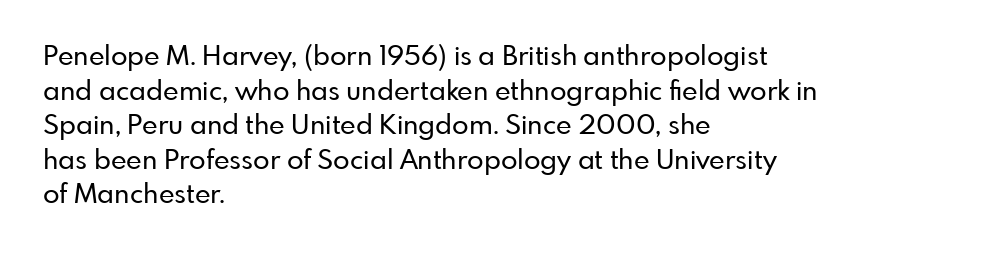
The image shows 27 px text type, upright; set left-aligned, normal line spacing (1.28x), normal letter spacing, not underlined.
